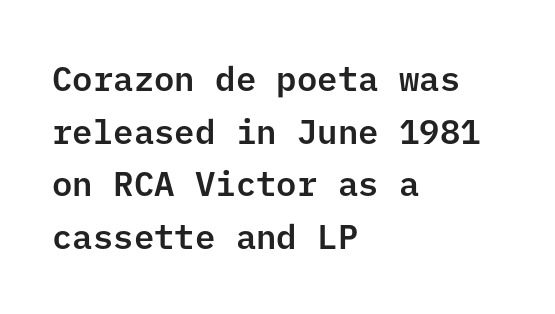
{"serif": "no", "italic": "no", "width": "normal", "stroke_contrast": "low", "x_height": "medium", "underline": "no", "align": "left", "line_spacing": "normal", "line_spacing_ratio": 1.55, "letter_spacing": "normal", "letter_spacing_em": 0.0, "glyph_px": 34}
